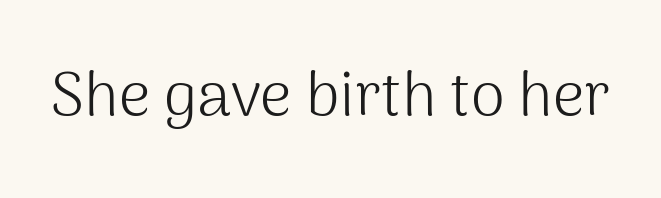
{"serif": "no", "italic": "no", "bold": "no", "weight": "light", "width": "normal", "stroke_contrast": "medium", "x_height": "medium", "monospaced": "no", "underline": "no", "letter_spacing": "normal", "letter_spacing_em": 0.0, "glyph_px": 62}
